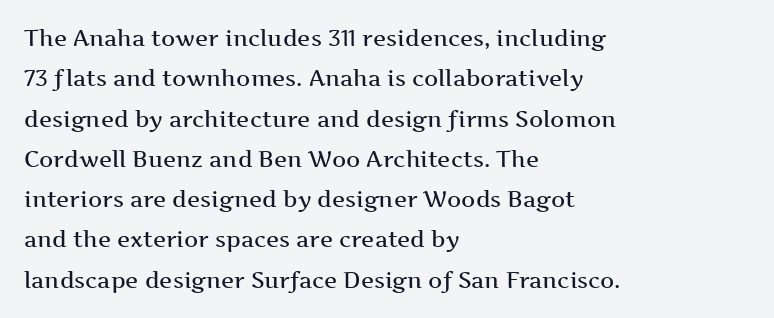
The image shows 22 px text type, upright; set left-aligned, line spacing 1.83x, normal letter spacing, not underlined.
